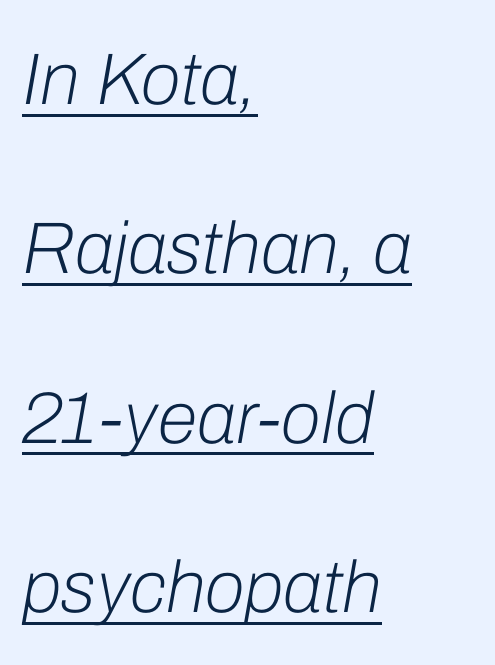
The image shows 73 px light type, italic (leaning right); set left-aligned, loose line spacing (2.32x), normal letter spacing, underlined; low stroke contrast and a medium x-height.
